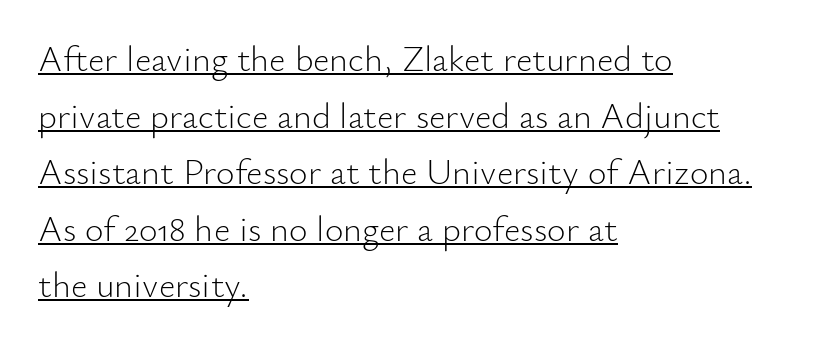
The image shows 36 px light sans-serif type, upright; set left-aligned, normal line spacing (1.57x), normal letter spacing, underlined; low stroke contrast and a small x-height.
